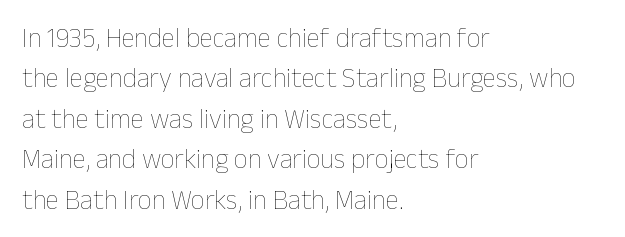
{"italic": "no", "bold": "no", "underline": "no", "align": "left", "line_spacing": "normal", "line_spacing_ratio": 1.5, "letter_spacing": "normal", "letter_spacing_em": 0.0, "glyph_px": 27}
